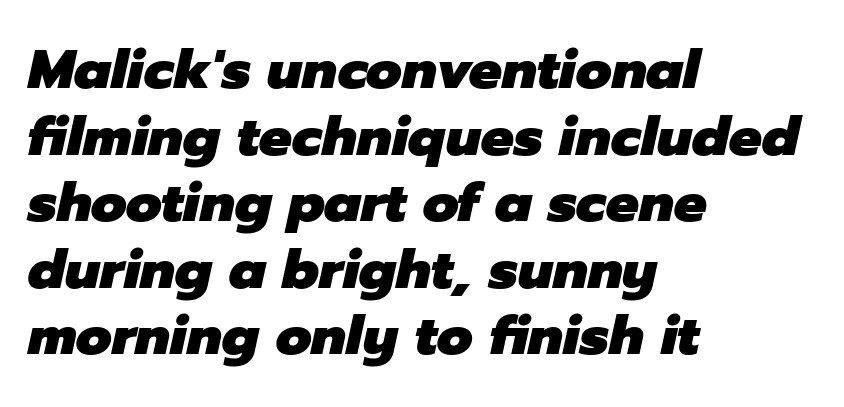
Q: Is the text bold? A: Yes.
Q: Is the text italic (slanted)? A: Yes, it leans right by about 12 degrees.
Q: Is the text underlined? A: No.
Q: How is the paragraph aligned? A: Left-aligned.
Q: Is the spacing between letters normal or unusually wide? A: Normal.
Q: Width (condensed, normal, or wide)? A: Normal.
Q: Stroke contrast? A: Low.
Q: x-height? A: Medium.
Q: Monospaced? A: No.
